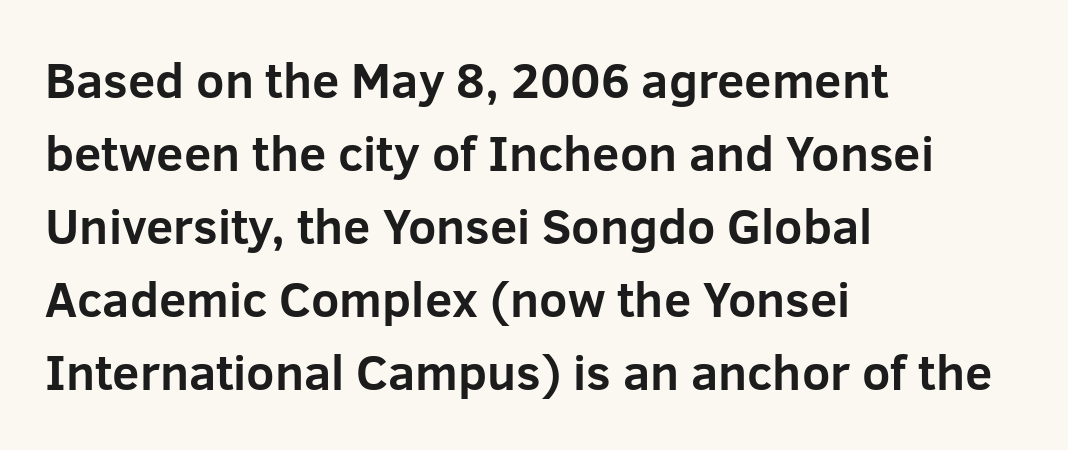
The image shows 49 px bold sans-serif type, upright; set left-aligned, normal line spacing (1.49x), normal letter spacing, not underlined; low stroke contrast and a medium x-height.
